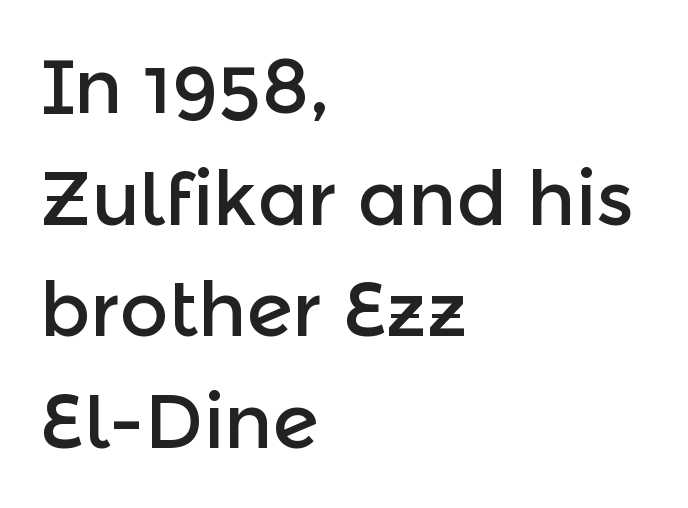
{"serif": "no", "italic": "no", "width": "normal", "x_height": "medium", "monospaced": "no", "underline": "no", "align": "left", "line_spacing": "normal", "line_spacing_ratio": 1.49, "letter_spacing": "normal", "letter_spacing_em": 0.0, "glyph_px": 75}
